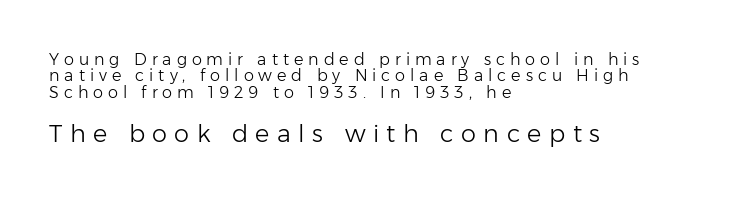
Typeset ragged right — the left edge is the straight one. Unlike italic type, these characters show no tilt at all. On a weight scale, this lands at 450 or below. The second block has been scaled up relative to the first. Whoever set this chose condensed vertical rhythm over breathing room. Inter-character spacing is expanded well beyond the font's built-in metrics.
